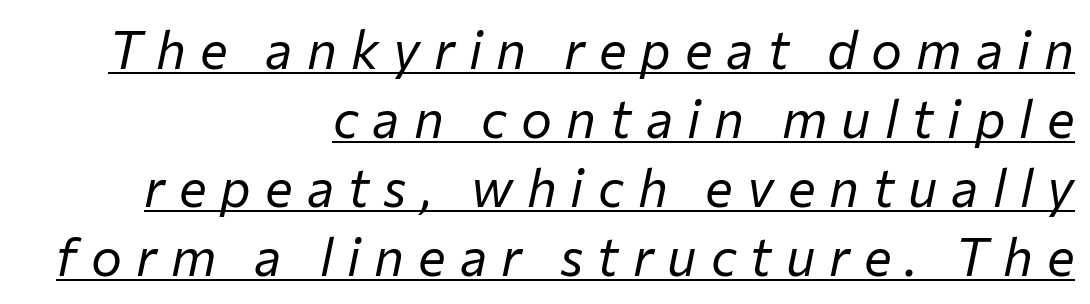
Proportional: the letters do not fall into vertical columns. Tracking here is generous; glyphs stand well apart from one another. Italic? Definitely — the glyphs are oblique. Is this a heavy cut? Hardly; it is regular or lighter.
